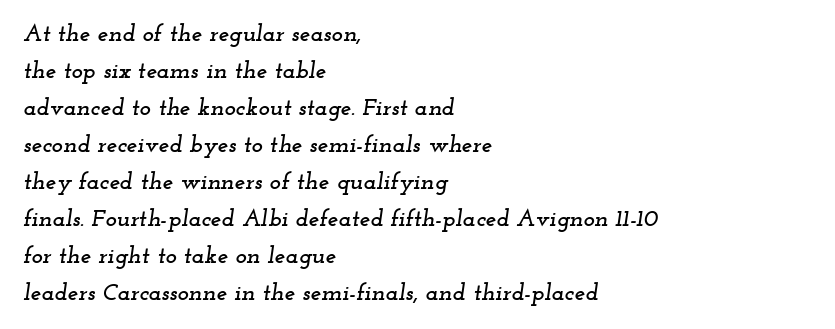
Q: Is the text italic (slanted)? A: Yes, it leans right by about 12 degrees.
Q: Is the text underlined? A: No.
Q: How is the paragraph aligned? A: Left-aligned.
Q: Is the spacing between letters normal or unusually wide? A: Normal.
Q: Is the spacing between lines tight, normal or loose? A: Normal.
